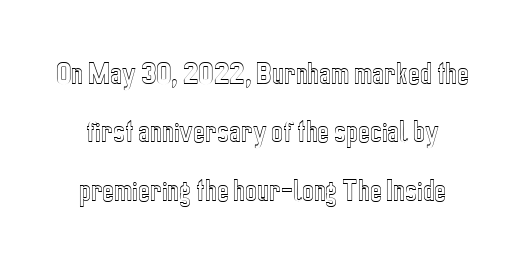
Q: Is the text italic (slanted)? A: No, it is upright.
Q: Is the text underlined? A: No.
Q: Is the spacing between letters normal or unusually wide? A: Normal.
Q: Is the spacing between lines tight, normal or loose? A: Loose.
